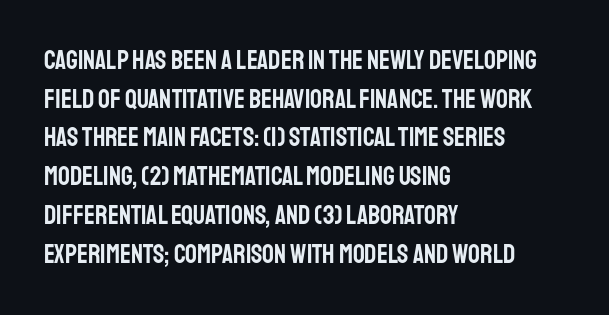
{"italic": "no", "underline": "no", "align": "left", "line_spacing": "normal", "line_spacing_ratio": 1.49, "letter_spacing": "normal", "letter_spacing_em": 0.0, "glyph_px": 26}
